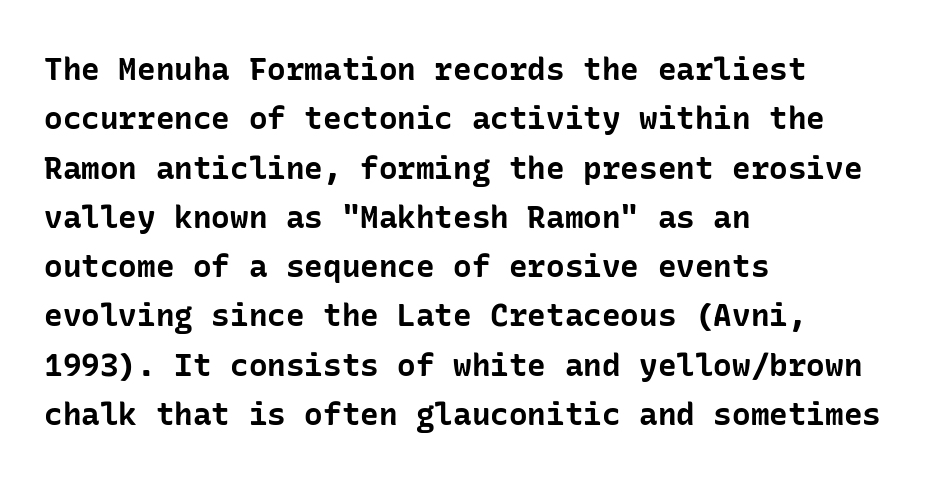
{"serif": "no", "italic": "no", "bold": "yes", "weight": "bold", "width": "normal", "stroke_contrast": "low", "x_height": "medium", "underline": "no", "align": "left", "line_spacing": "normal", "line_spacing_ratio": 1.59, "letter_spacing": "normal", "letter_spacing_em": 0.0, "glyph_px": 31}
